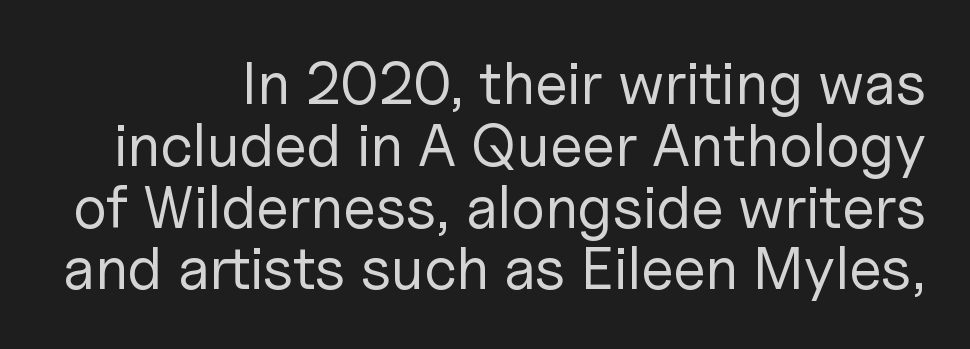
Q: Is the text bold? A: No.
Q: Is the text italic (slanted)? A: No, it is upright.
Q: Is the typeface a serif or a sans-serif typeface? A: Sans-serif.
Q: Is the text underlined? A: No.
Q: How is the paragraph aligned? A: Right-aligned.
Q: Is the spacing between letters normal or unusually wide? A: Normal.
Q: Is the spacing between lines tight, normal or loose? A: Tight.
Q: Width (condensed, normal, or wide)? A: Normal.
Q: Stroke contrast? A: Low.
Q: x-height? A: Medium.
Q: Monospaced? A: No.
